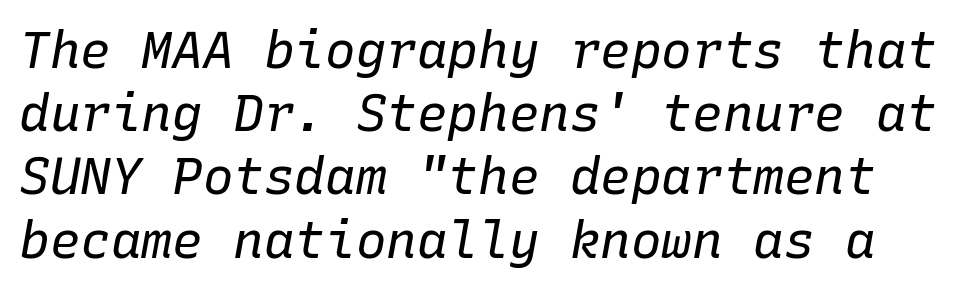
Q: Is the text bold? A: No.
Q: Is the text italic (slanted)? A: Yes, it leans right by about 10 degrees.
Q: Is the text underlined? A: No.
Q: Is the spacing between letters normal or unusually wide? A: Normal.
Q: Width (condensed, normal, or wide)? A: Normal.
Q: Stroke contrast? A: Low.
Q: x-height? A: Medium.
Q: Monospaced? A: Yes.
